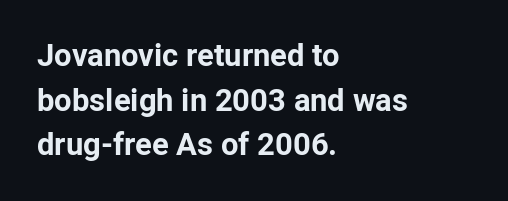
{"serif": "no", "italic": "no", "bold": "yes", "weight": "bold", "width": "normal", "stroke_contrast": "low", "x_height": "medium", "monospaced": "no", "underline": "no", "align": "left", "line_spacing": "normal", "line_spacing_ratio": 1.44, "letter_spacing": "normal", "letter_spacing_em": 0.0, "glyph_px": 31}
